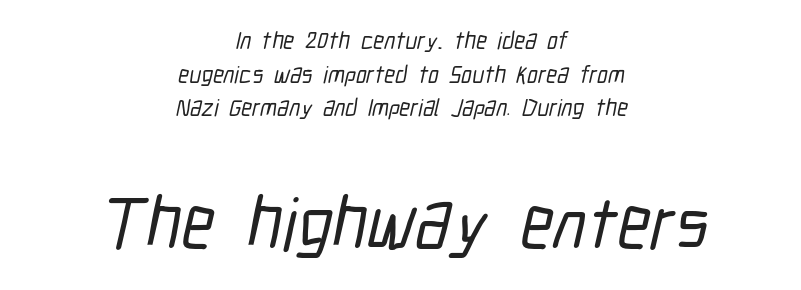
Q: Is the typeface a serif or a sans-serif typeface? A: Sans-serif.
Q: Is the text underlined? A: No.
Q: How is the paragraph aligned? A: Centered.
Q: Is the spacing between letters normal or unusually wide? A: Normal.
Q: Is the spacing between lines tight, normal or loose? A: Normal.
Q: Which block of text is set in a larger size, the first (top) or the second (bottom)? A: The second (bottom) one.
Q: Width (condensed, normal, or wide)? A: Condensed.
Q: Stroke contrast? A: Low.
Q: x-height? A: Medium.
Q: Monospaced? A: No.
